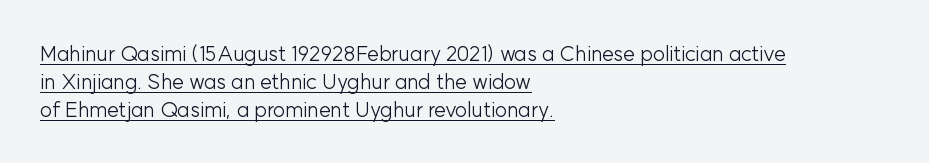
The image shows 21 px text type, upright; set left-aligned, normal line spacing (1.33x), normal letter spacing, underlined.
